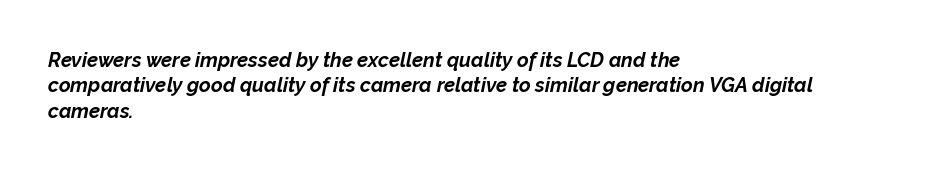
The image shows 20 px bold type, italic (leaning right); set left-aligned, normal line spacing (1.27x), normal letter spacing, not underlined.
